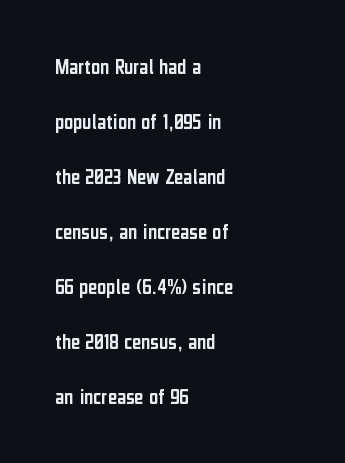
Any mark beneath the type? The region is blank. Notice how the stems are strictly vertical — no italics here. The paragraph shown leans on its left margin. Caption: standard tracking, unaltered.
